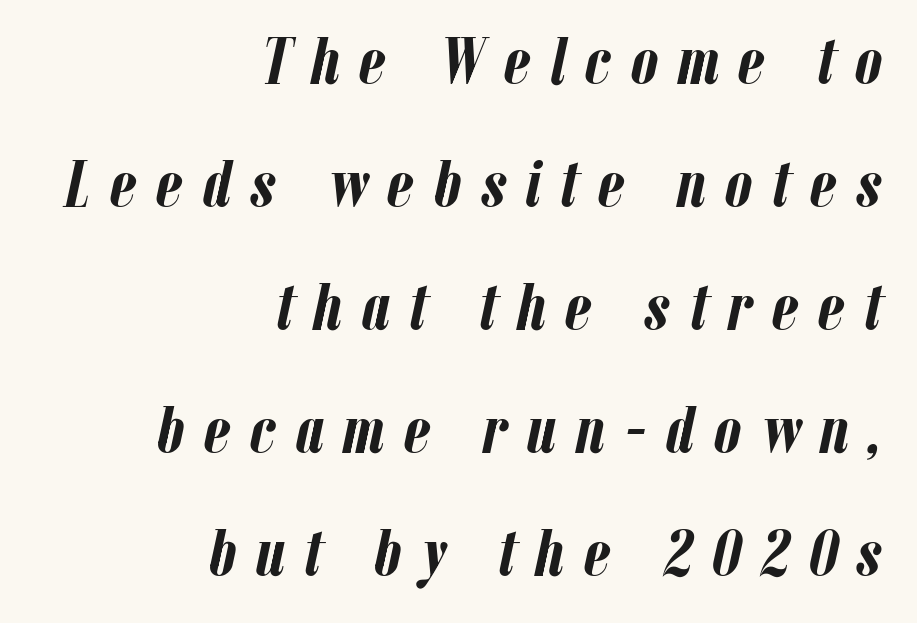
{"italic": "yes", "lean": "right", "slant_degrees": 12, "bold": "yes", "weight": "semibold", "width": "condensed", "stroke_contrast": "low", "x_height": "medium", "monospaced": "no", "underline": "no", "align": "right", "line_spacing_ratio": 1.81, "letter_spacing": "wide", "letter_spacing_em": 0.28, "glyph_px": 68}
